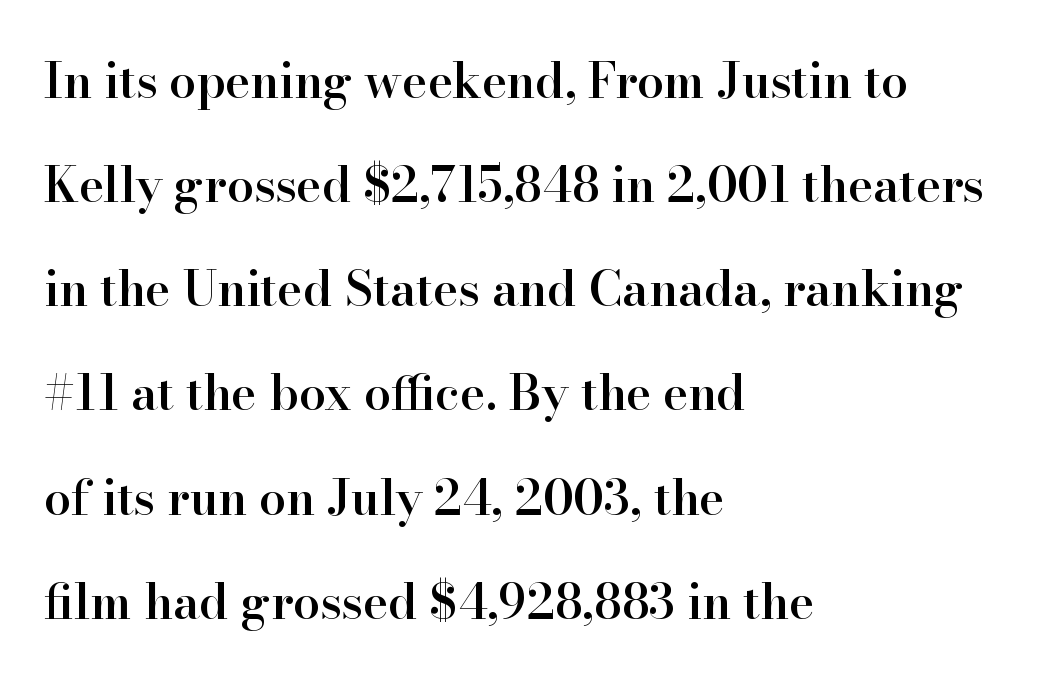
Students, this is semibold: more ink than regular, less than bold. The horizontal fit of the characters is conventional and even. Old-style or modern, the face here clearly has serifs. Varying glyph widths throughout — classic text-font behaviour.
